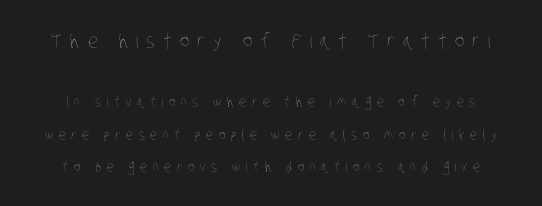
The image shows 20 px text type; set loose line spacing (2.34x), unusually wide letter spacing (+0.4 em), not underlined; the first (top) block is 1.43x larger.
